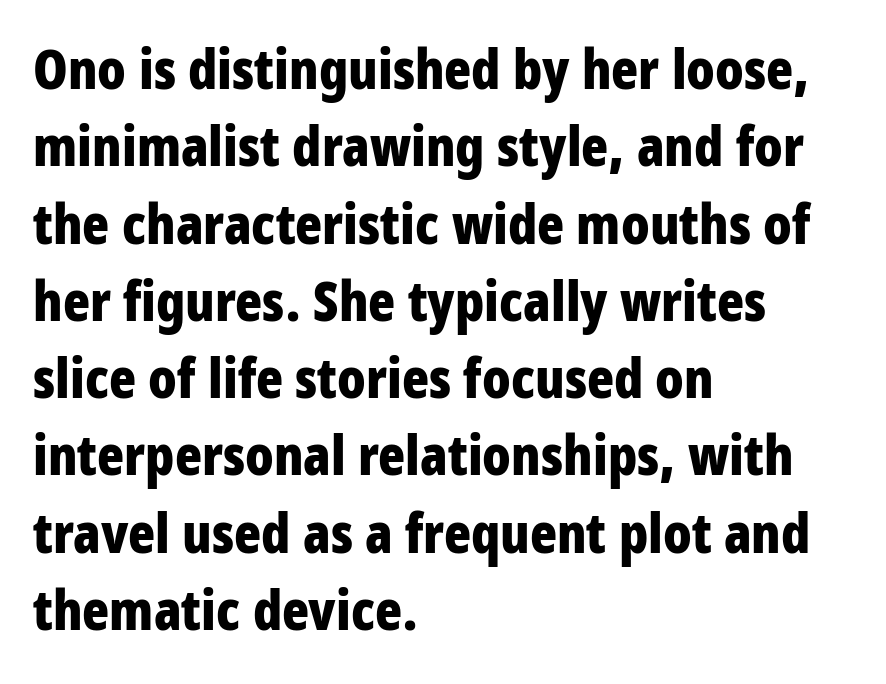
Look at the stroke-to-counter ratio: heavy, a bold. The letters advance in unequal steps, a hallmark of proportional type. The passage shown is typeset with a sans-serif family. The type is set solid horizontally, with unmodified tracking.
